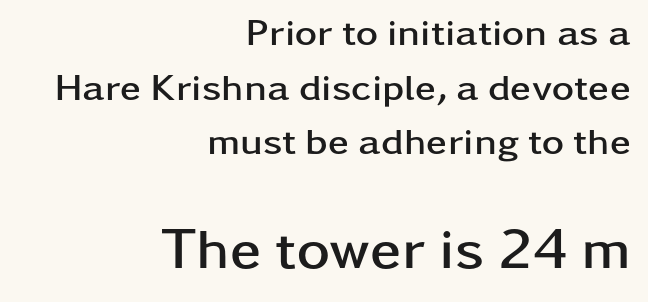
Compared with an ordinary text face, these strokes are far heavier — a full bold. The rendering shows plain stroke endings on the letterforms — a sans-serif design. The rag falls on the left side of this text block. The letters advance in unequal steps, a hallmark of proportional type.
